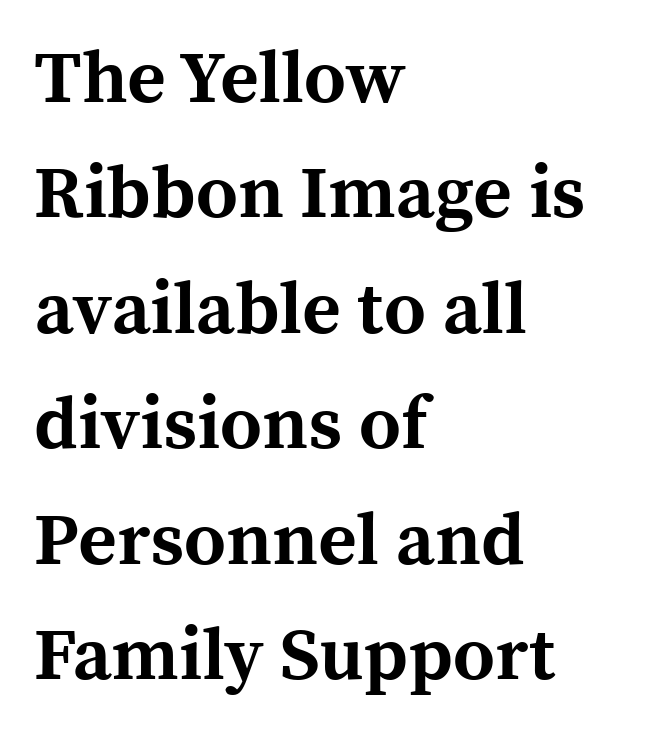
The image shows 74 px bold serif type, upright; set left-aligned, normal line spacing (1.56x), normal letter spacing, not underlined; a medium x-height.
